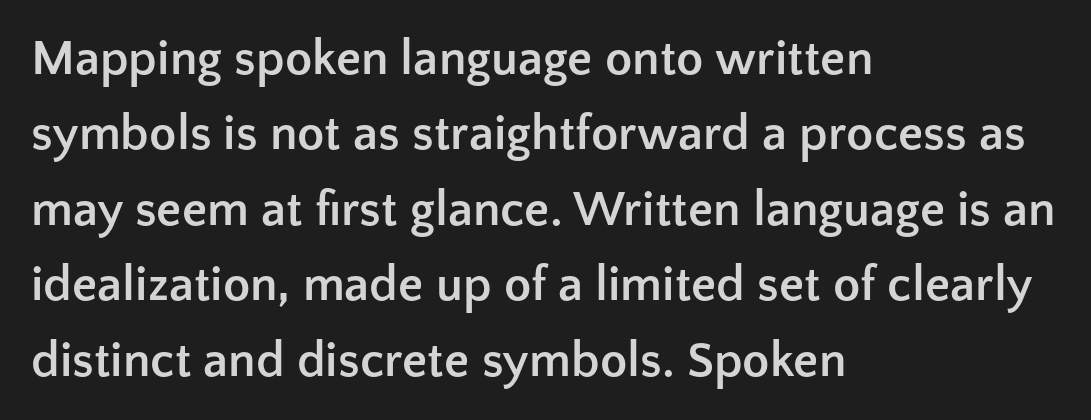
Q: Is the text bold? A: Yes.
Q: Is the text italic (slanted)? A: No, it is upright.
Q: Is the typeface a serif or a sans-serif typeface? A: Sans-serif.
Q: Is the text underlined? A: No.
Q: How is the paragraph aligned? A: Left-aligned.
Q: Is the spacing between letters normal or unusually wide? A: Normal.
Q: Is the spacing between lines tight, normal or loose? A: Normal.
Q: Width (condensed, normal, or wide)? A: Normal.
Q: Stroke contrast? A: Low.
Q: x-height? A: Medium.
Q: Monospaced? A: No.
